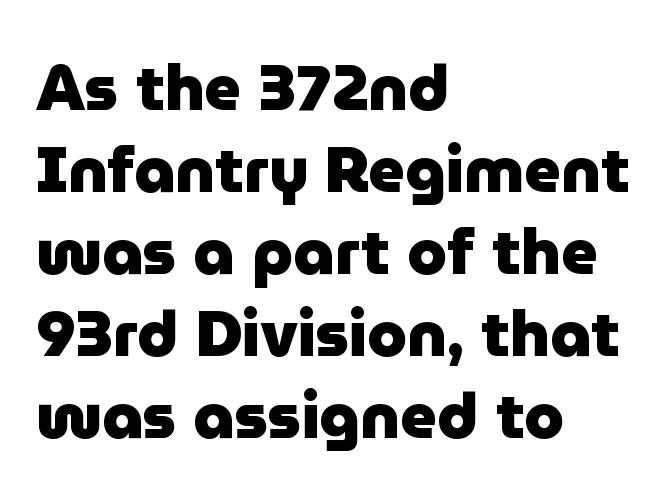
The image shows 64 px heavy sans-serif type, upright; set left-aligned, normal line spacing (1.28x), normal letter spacing, not underlined; low stroke contrast and a medium x-height.
